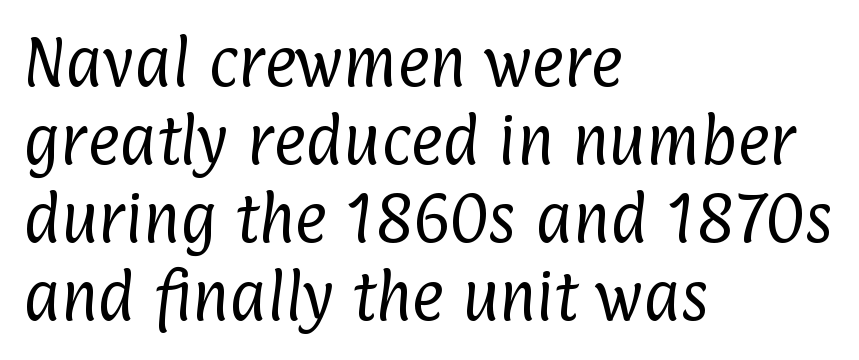
{"serif": "no", "bold": "no", "weight": "regular", "width": "condensed", "stroke_contrast": "low", "x_height": "medium", "monospaced": "no", "underline": "no", "align": "left", "line_spacing": "normal", "line_spacing_ratio": 1.42, "letter_spacing": "normal", "letter_spacing_em": 0.0, "glyph_px": 55}
